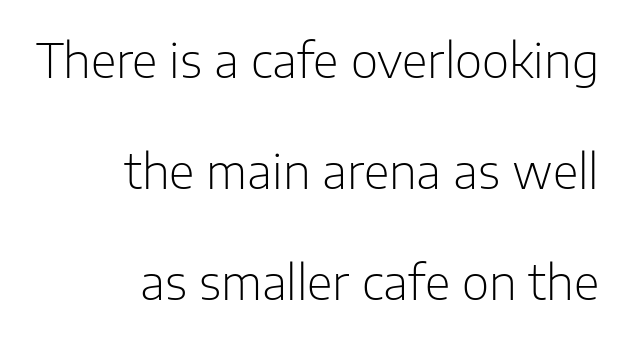
{"serif": "no", "italic": "no", "bold": "no", "weight": "light", "width": "normal", "stroke_contrast": "low", "x_height": "medium", "monospaced": "no", "underline": "no", "align": "right", "line_spacing": "loose", "line_spacing_ratio": 2.36, "letter_spacing": "normal", "letter_spacing_em": 0.0, "glyph_px": 47}
